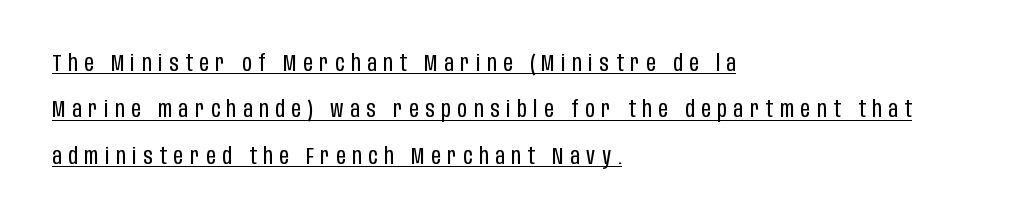
{"italic": "no", "bold": "no", "underline": "yes", "align": "left", "line_spacing": "loose", "line_spacing_ratio": 2.02, "letter_spacing": "wide", "letter_spacing_em": 0.3, "glyph_px": 23}
